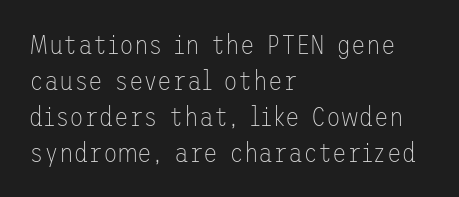
Q: Is the text bold? A: No.
Q: Is the text italic (slanted)? A: No, it is upright.
Q: Is the text underlined? A: No.
Q: How is the paragraph aligned? A: Left-aligned.
Q: Is the spacing between letters normal or unusually wide? A: Normal.
Q: Is the spacing between lines tight, normal or loose? A: Normal.
